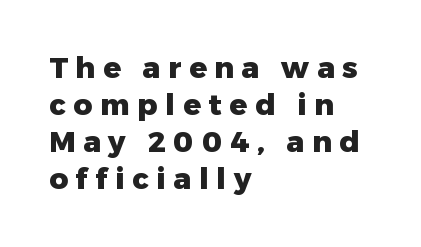
{"serif": "no", "italic": "no", "bold": "yes", "weight": "heavy", "width": "normal", "stroke_contrast": "low", "x_height": "medium", "monospaced": "no", "underline": "no", "align": "left", "line_spacing": "normal", "line_spacing_ratio": 1.28, "letter_spacing": "wide", "letter_spacing_em": 0.27, "glyph_px": 29}
